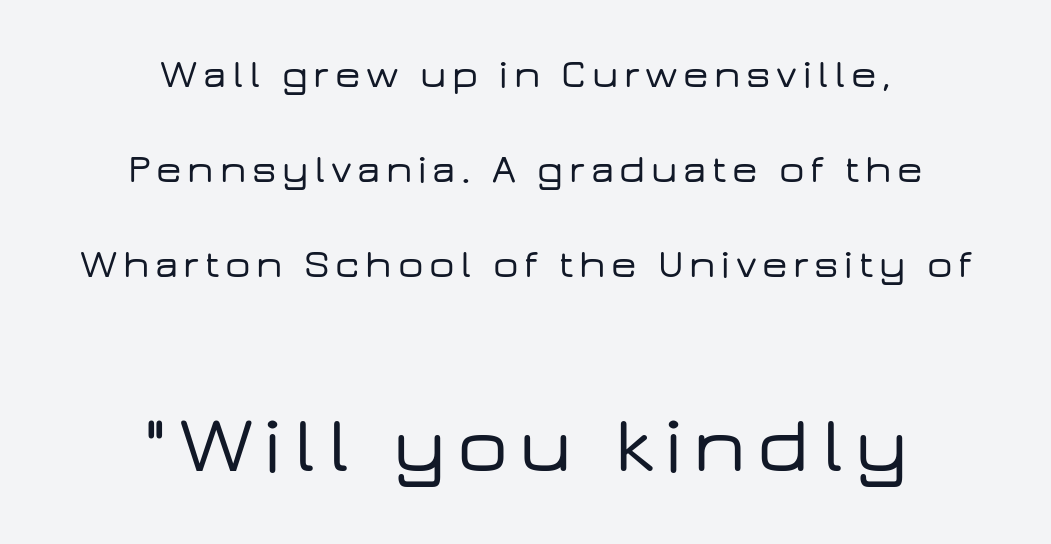
The string is rendered with underlining switched off. Leftover space on each line is divided equally before and after the words. I'd call this a sans setting — the letters go barefoot. Two sizes are in play, and the larger belongs to the second block. These lines are rendered in a variable-pitch font. Unlike italic type, these characters show no tilt at all.
